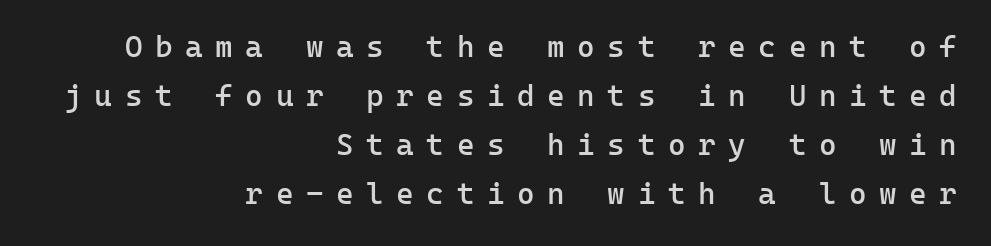
The letterforms stand isolated, each surrounded by extra space. The face used here is monospaced, like something from a code editor. Each new line begins a customary step beneath the previous one. To sum up the face: it is a sans, with no serifs. The face used here is a semibold: visibly heavier than regular, lighter than bold. A clean baseline with only descenders dipping below it.
